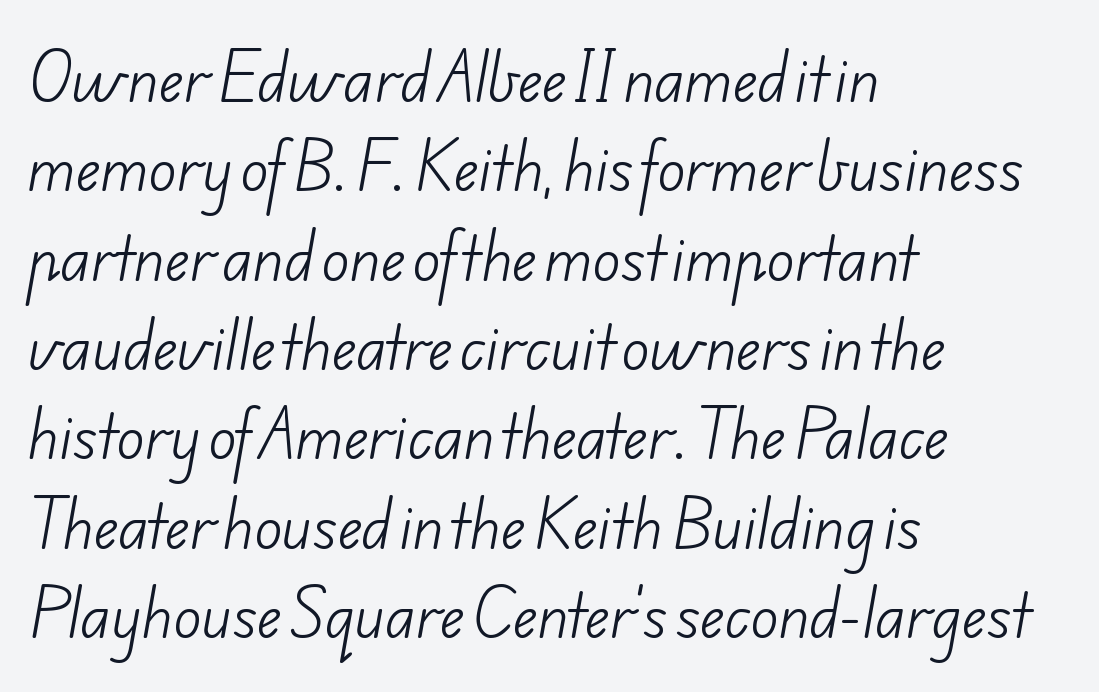
Q: Is the text bold? A: No.
Q: Is the typeface a serif or a sans-serif typeface? A: Sans-serif.
Q: Is the text underlined? A: No.
Q: How is the paragraph aligned? A: Left-aligned.
Q: Is the spacing between letters normal or unusually wide? A: Normal.
Q: Is the spacing between lines tight, normal or loose? A: Normal.
Q: Width (condensed, normal, or wide)? A: Normal.
Q: Stroke contrast? A: Low.
Q: x-height? A: Small.
Q: Monospaced? A: No.
